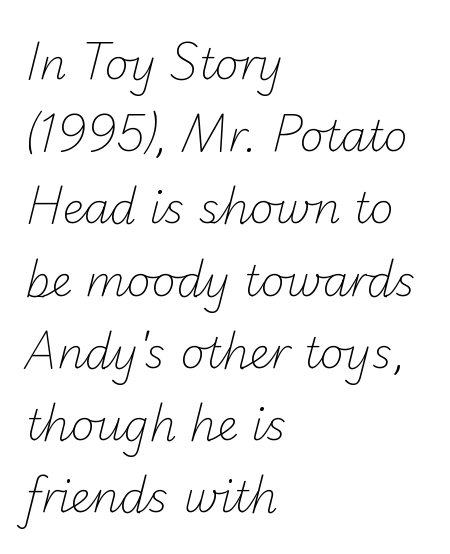
{"serif": "no", "bold": "no", "weight": "light", "width": "normal", "stroke_contrast": "low", "x_height": "small", "monospaced": "no", "underline": "no", "align": "left", "line_spacing_ratio": 1.72, "letter_spacing": "normal", "letter_spacing_em": 0.0, "glyph_px": 42}
